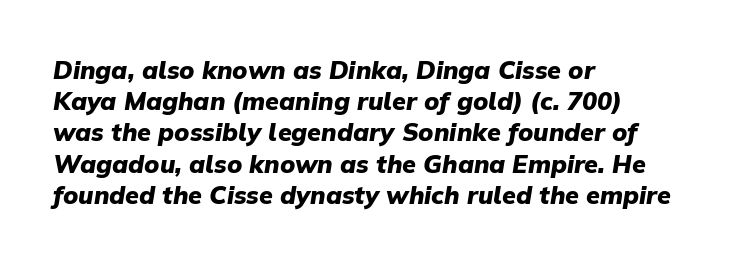
The image shows 25 px bold type, italic (leaning right); set left-aligned, normal line spacing (1.25x), normal letter spacing, not underlined.
